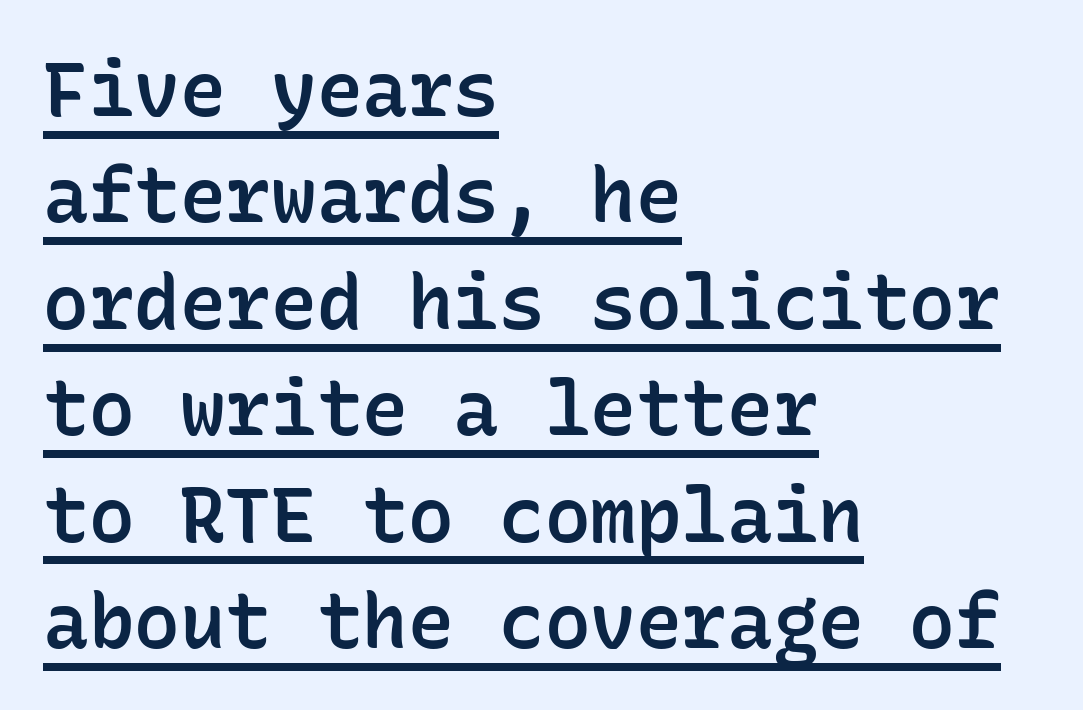
Q: Is the text bold? A: Semi-bold.
Q: Is the text italic (slanted)? A: No, it is upright.
Q: Is the typeface a serif or a sans-serif typeface? A: Sans-serif.
Q: Is the text underlined? A: Yes.
Q: How is the paragraph aligned? A: Left-aligned.
Q: Is the spacing between letters normal or unusually wide? A: Normal.
Q: Is the spacing between lines tight, normal or loose? A: Normal.
Q: Width (condensed, normal, or wide)? A: Normal.
Q: Stroke contrast? A: Low.
Q: x-height? A: Medium.
Q: Monospaced? A: Yes.
